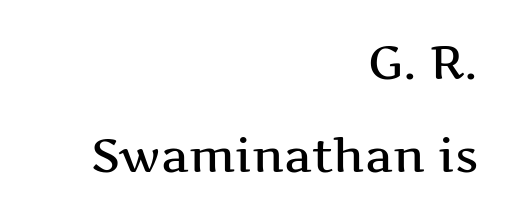
The image shows 47 px wide serif type, upright; set right-aligned, loose line spacing (1.97x), normal letter spacing, not underlined; medium stroke contrast and a medium x-height.
